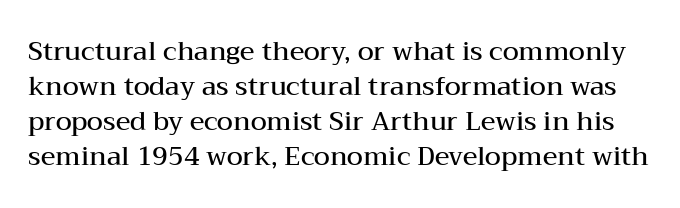
Bold? Not quite — semibold, heavier than regular but stopping short. Descenders hang freely into open space. Every character sits straight up, as roman type does. This sample uses plain, unmodified letter spacing. Evenly set lines give the paragraph a standard silhouette.
